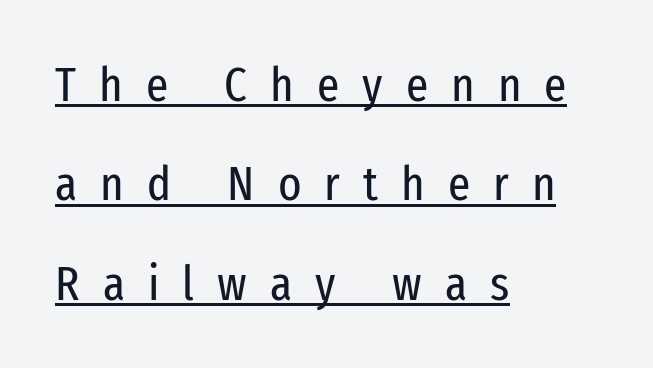
The image shows 49 px regular-weight, condensed sans-serif type, upright; set left-aligned, loose line spacing (2.03x), unusually wide letter spacing (+0.47 em), underlined; low stroke contrast and a medium x-height.
